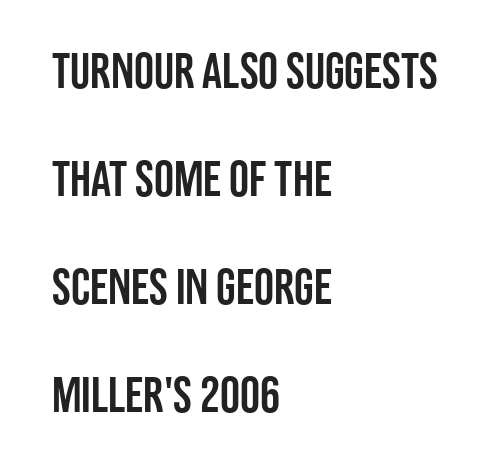
These lines stack with their left ends in a neat column. Quick note: underline off. Airy leading. The characters display no serif detailing; their extremities are plain.
